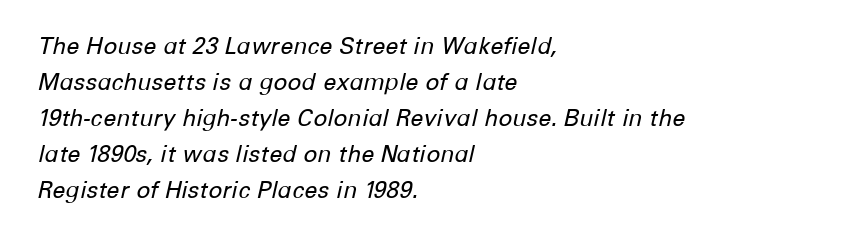
{"italic": "yes", "lean": "right", "slant_degrees": 12, "bold": "no", "underline": "no", "align": "left", "line_spacing": "normal", "line_spacing_ratio": 1.56, "letter_spacing": "normal", "letter_spacing_em": 0.0, "glyph_px": 23}
